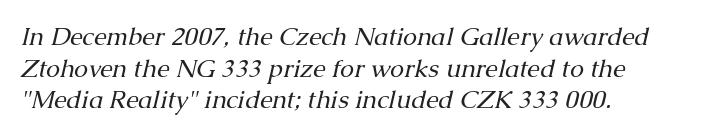
{"italic": "yes", "lean": "right", "slant_degrees": 13, "bold": "no", "underline": "no", "align": "left", "line_spacing": "normal", "line_spacing_ratio": 1.27, "letter_spacing": "normal", "letter_spacing_em": 0.0, "glyph_px": 25}
